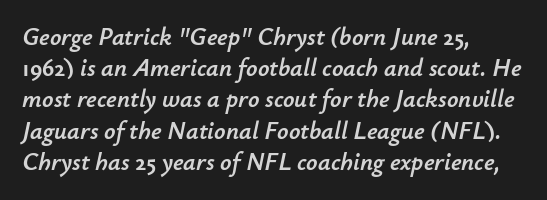
Q: Is the text italic (slanted)? A: Yes, it leans right by about 12 degrees.
Q: Is the text underlined? A: No.
Q: How is the paragraph aligned? A: Left-aligned.
Q: Is the spacing between letters normal or unusually wide? A: Normal.
Q: Is the spacing between lines tight, normal or loose? A: Normal.
